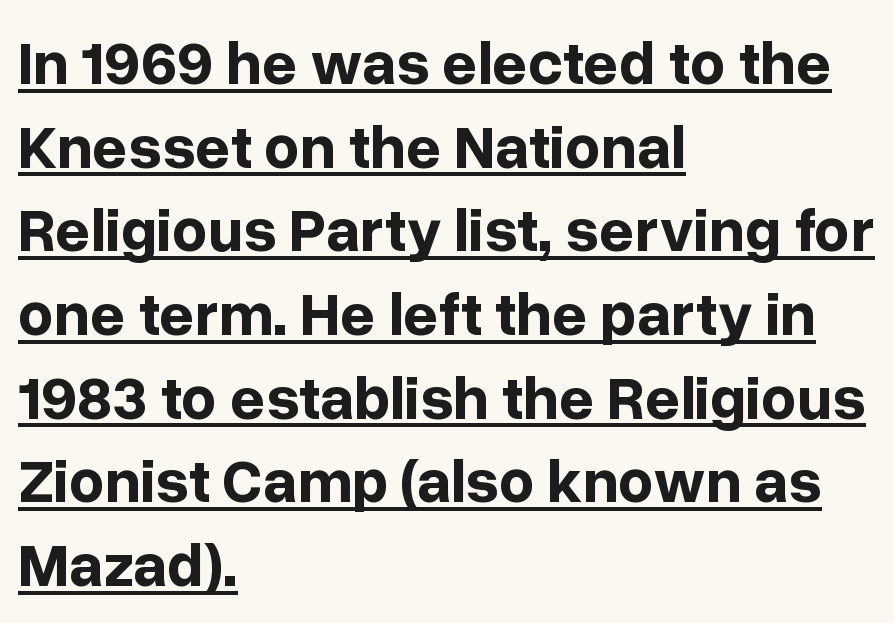
The image shows 62 px bold sans-serif type, upright; set left-aligned, normal line spacing (1.35x), normal letter spacing, underlined; low stroke contrast and a medium x-height.
